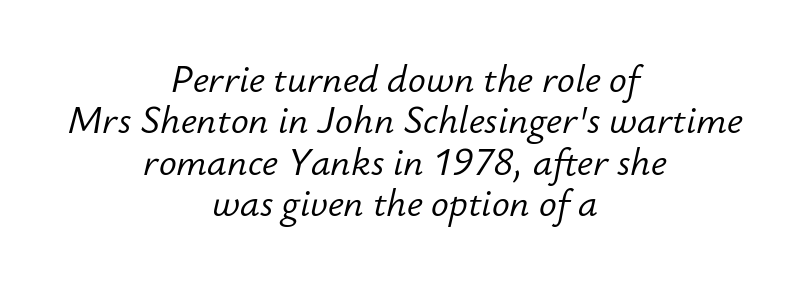
Does extra space separate the letters? No, they use regular spacing. Anything drawn beneath the words? Only blank space. Teacher's note: observe the equal gaps on both sides — that is centered alignment. The passage shown is not bold in any degree. This sample uses an oblique cut, with every glyph tilted off the vertical. Character widths vary here, with narrow letters taking less room than wide ones.
